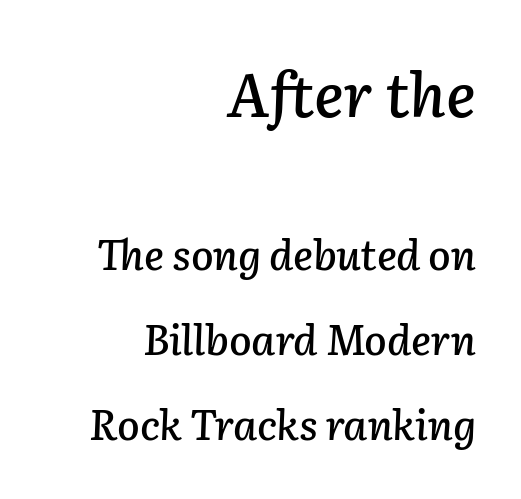
Q: Is the text italic (slanted)? A: Yes, it leans right by about 2 degrees.
Q: Is the text underlined? A: No.
Q: How is the paragraph aligned? A: Right-aligned.
Q: Is the spacing between letters normal or unusually wide? A: Normal.
Q: Is the spacing between lines tight, normal or loose? A: Loose.
Q: Which block of text is set in a larger size, the first (top) or the second (bottom)? A: The first (top) one.
Q: Width (condensed, normal, or wide)? A: Normal.
Q: Stroke contrast? A: Low.
Q: x-height? A: Medium.
Q: Monospaced? A: No.
